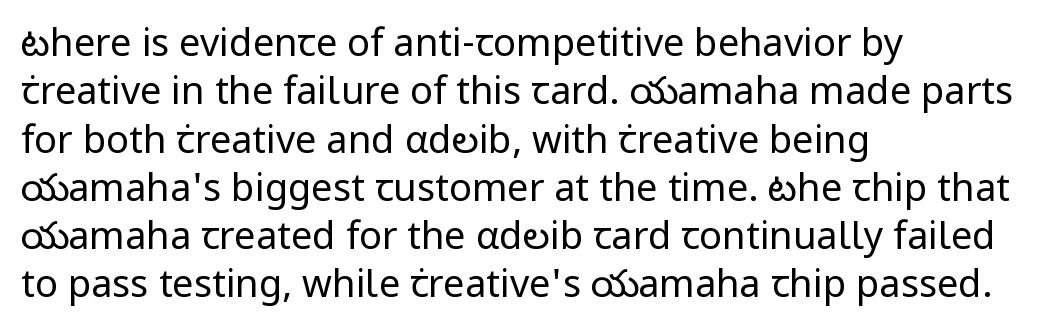
The lines in this sample share a left origin and differ only in where they stop. Counters stay open thanks to moderate or lighter strokes. Examine the stroke ends and you'll find no serifs. Caption: standard tracking, unaltered. The space beneath each line is pristine and unruled.
